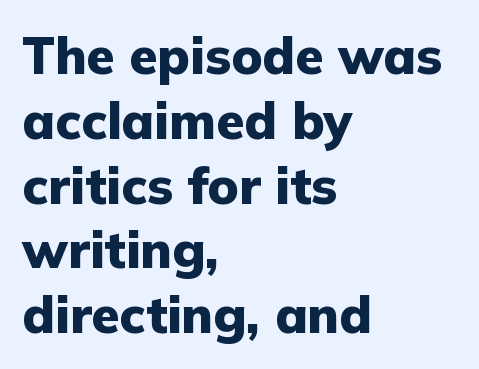
Italic? Not at all — the glyphs are vertical. Where is the straight margin? On the left. Check under the words: just untouched page. On the weight axis this lands at bold, roughly 700.
